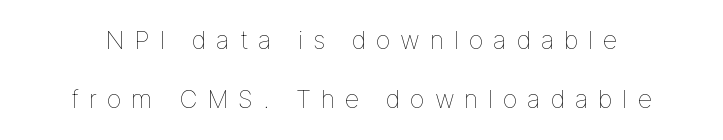
How are the letters spaced? Widely, with obvious added tracking. Every stem runs plumb, perpendicular to the baseline. One glance says open: line gaps are wider than usual. A clean baseline with only descenders dipping below it.
